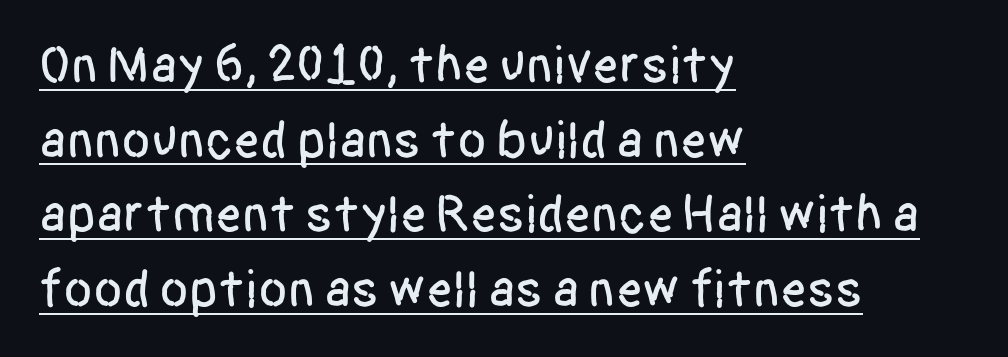
The image shows 53 px condensed sans-serif type, upright; set left-aligned, normal line spacing (1.41x), normal letter spacing, underlined; low stroke contrast and a large x-height.
